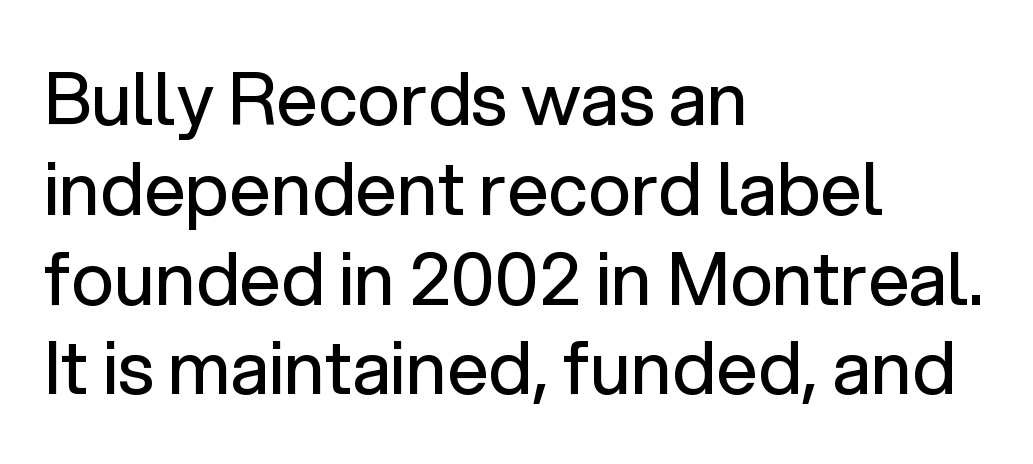
Quick note: underline off. On a weight scale, this lands at 450 or below. Here the designer chose a conventional face with non-uniform glyph widths. Each word holds together tightly as a unit, with standard inter-letter gaps.
